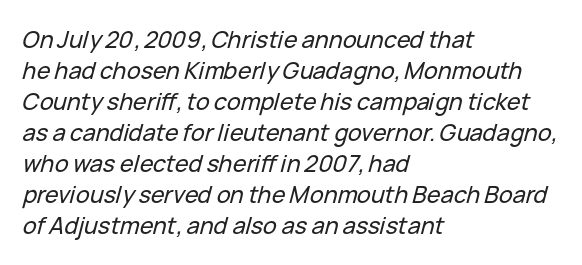
The image shows 23 px text type, italic (leaning right); set left-aligned, normal line spacing (1.35x), normal letter spacing, not underlined.
